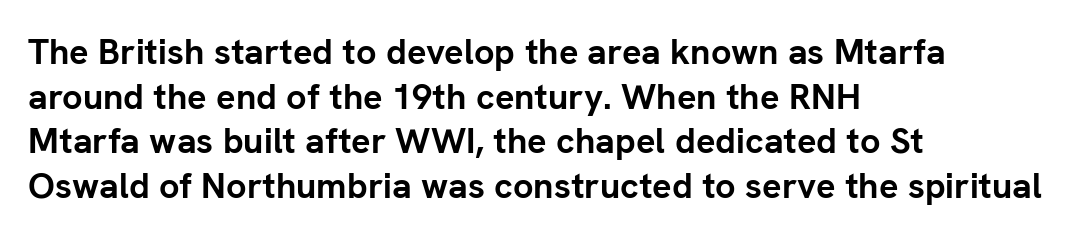
Teacher's note: observe the even left margin — that is flush-left alignment. Every letter is thick-stroked: bold, no question. Compared with typical body copy, the letter spacing here is the same. These lines are composed in type without serifs.
